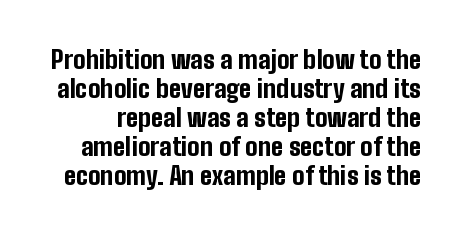
{"italic": "no", "bold": "yes", "underline": "no", "line_spacing_ratio": 1.16, "letter_spacing": "normal", "letter_spacing_em": 0.0, "glyph_px": 25}
